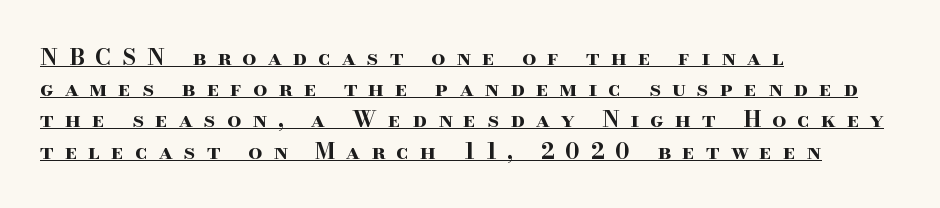
Q: Is the text bold? A: Yes.
Q: Is the text italic (slanted)? A: No, it is upright.
Q: Is the text underlined? A: Yes.
Q: How is the paragraph aligned? A: Left-aligned.
Q: Is the spacing between letters normal or unusually wide? A: Unusually wide.
Q: Is the spacing between lines tight, normal or loose? A: Normal.
